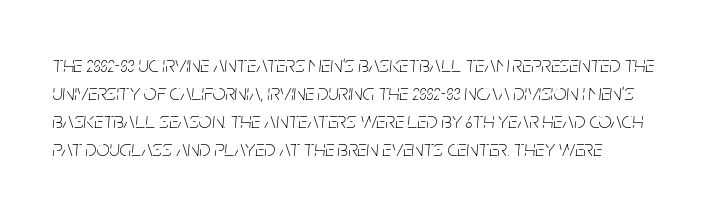
Q: Is the text bold? A: No.
Q: Is the text italic (slanted)? A: Yes, it leans right by about 5 degrees.
Q: Is the text underlined? A: No.
Q: How is the paragraph aligned? A: Left-aligned.
Q: Is the spacing between letters normal or unusually wide? A: Normal.
